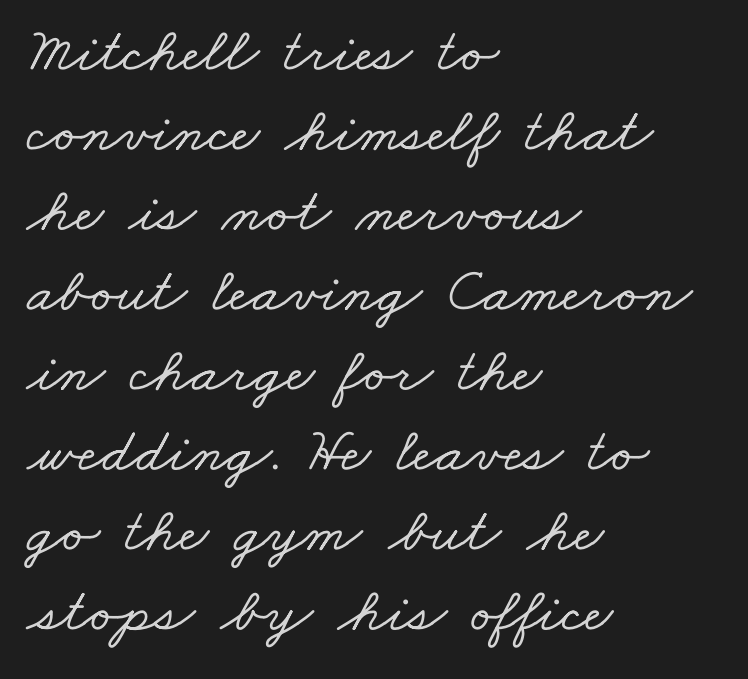
This is serif lettering, the kind often seen in printed books. One-word summary of the alignment: left. The rendering uses natural spacing where letterforms have individual widths. The glyphs are unaccompanied by any horizontal stroke below them. The line texture is even and compact thanks to regular tracking.
